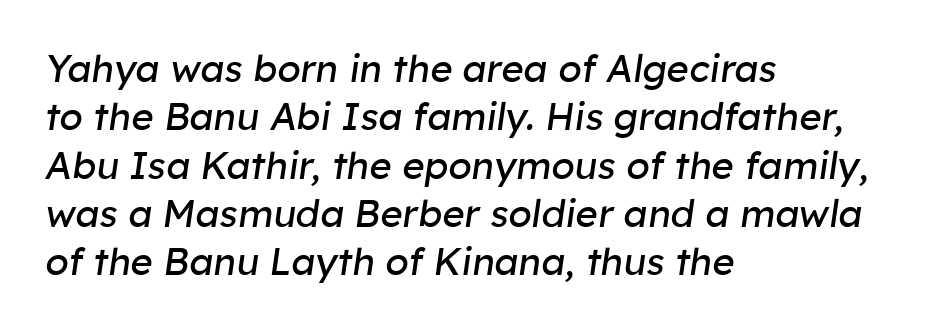
Q: Is the text bold? A: No.
Q: Is the text italic (slanted)? A: Yes, it leans right by about 8 degrees.
Q: Is the text underlined? A: No.
Q: How is the paragraph aligned? A: Left-aligned.
Q: Is the spacing between letters normal or unusually wide? A: Normal.
Q: Is the spacing between lines tight, normal or loose? A: Normal.
Q: Width (condensed, normal, or wide)? A: Normal.
Q: Stroke contrast? A: Low.
Q: x-height? A: Medium.
Q: Monospaced? A: No.
